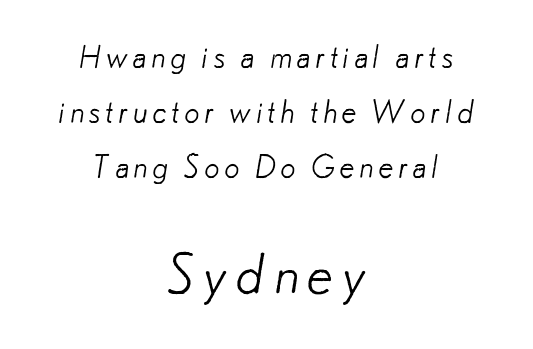
Q: Is the text bold? A: No.
Q: Is the typeface a serif or a sans-serif typeface? A: Sans-serif.
Q: Is the text underlined? A: No.
Q: How is the paragraph aligned? A: Centered.
Q: Which block of text is set in a larger size, the first (top) or the second (bottom)? A: The second (bottom) one.
Q: Width (condensed, normal, or wide)? A: Normal.
Q: Stroke contrast? A: Low.
Q: x-height? A: Small.
Q: Monospaced? A: No.
